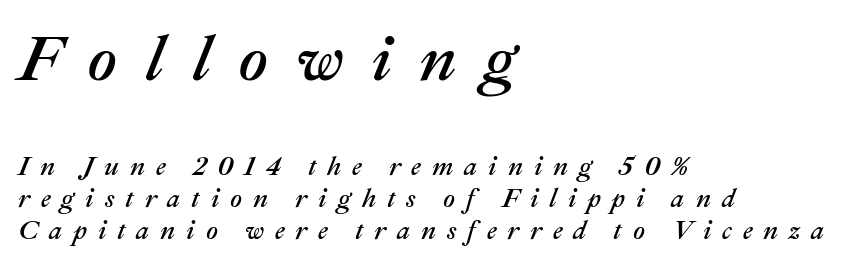
Q: Is the text italic (slanted)? A: Yes, it leans right by about 22 degrees.
Q: Is the text underlined? A: No.
Q: How is the paragraph aligned? A: Left-aligned.
Q: Is the spacing between letters normal or unusually wide? A: Unusually wide.
Q: Which block of text is set in a larger size, the first (top) or the second (bottom)? A: The first (top) one.
Q: Width (condensed, normal, or wide)? A: Normal.
Q: Stroke contrast? A: Medium.
Q: x-height? A: Medium.
Q: Monospaced? A: No.
